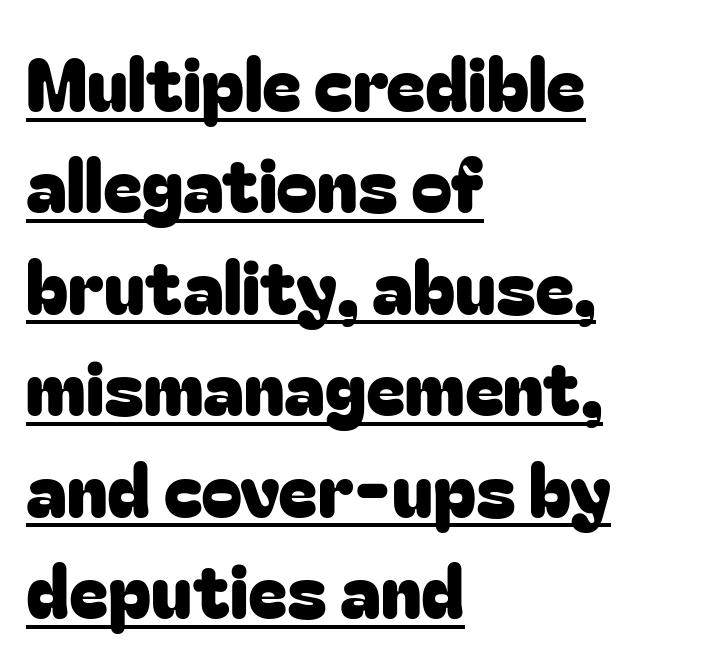
Notice how the stems are strictly vertical — no italics here. The horizontal fit of the characters is conventional and even. Summary of vertical rhythm: regular, with standard interline spacing. A typesetter would label this face a sans.
